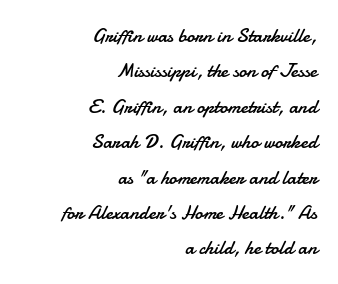
How are the letters spaced? Ordinarily, with no added tracking. Think standard paragraph weight, or any step lighter than that. The string is rendered with underlining switched off. The compositor pushed each line to the right boundary.
